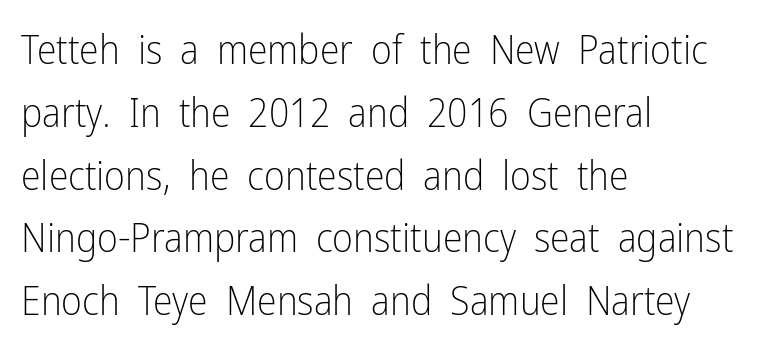
The image shows 40 px light, condensed sans-serif type, upright; set left-aligned, normal line spacing (1.57x), normal letter spacing, not underlined; low stroke contrast and a medium x-height.
